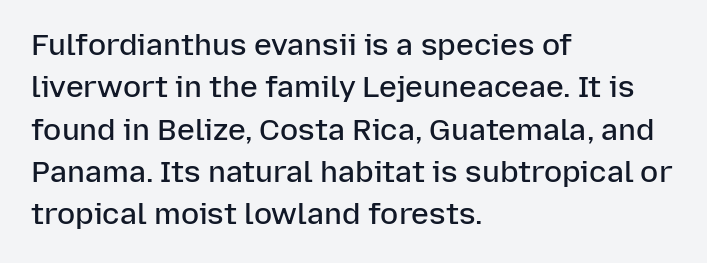
Q: Is the text bold? A: Semi-bold.
Q: Is the text italic (slanted)? A: No, it is upright.
Q: Is the typeface a serif or a sans-serif typeface? A: Sans-serif.
Q: Is the text underlined? A: No.
Q: How is the paragraph aligned? A: Left-aligned.
Q: Is the spacing between letters normal or unusually wide? A: Normal.
Q: Is the spacing between lines tight, normal or loose? A: Normal.
Q: Width (condensed, normal, or wide)? A: Normal.
Q: Stroke contrast? A: Low.
Q: x-height? A: Medium.
Q: Monospaced? A: No.
